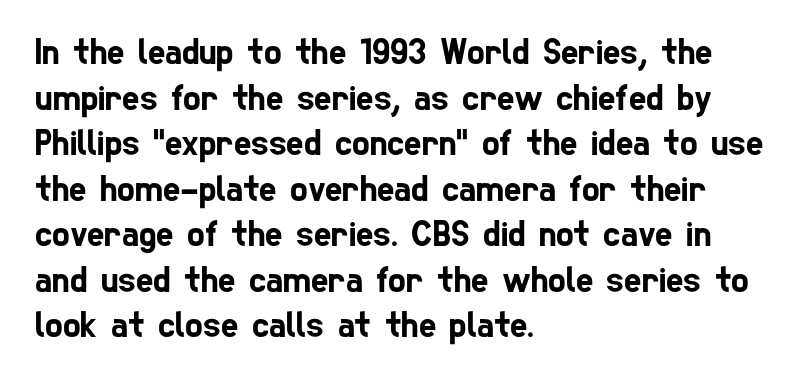
The image shows 37 px condensed sans-serif type; set left-aligned, line spacing 1.23x, normal letter spacing, not underlined; low stroke contrast and a medium x-height.
